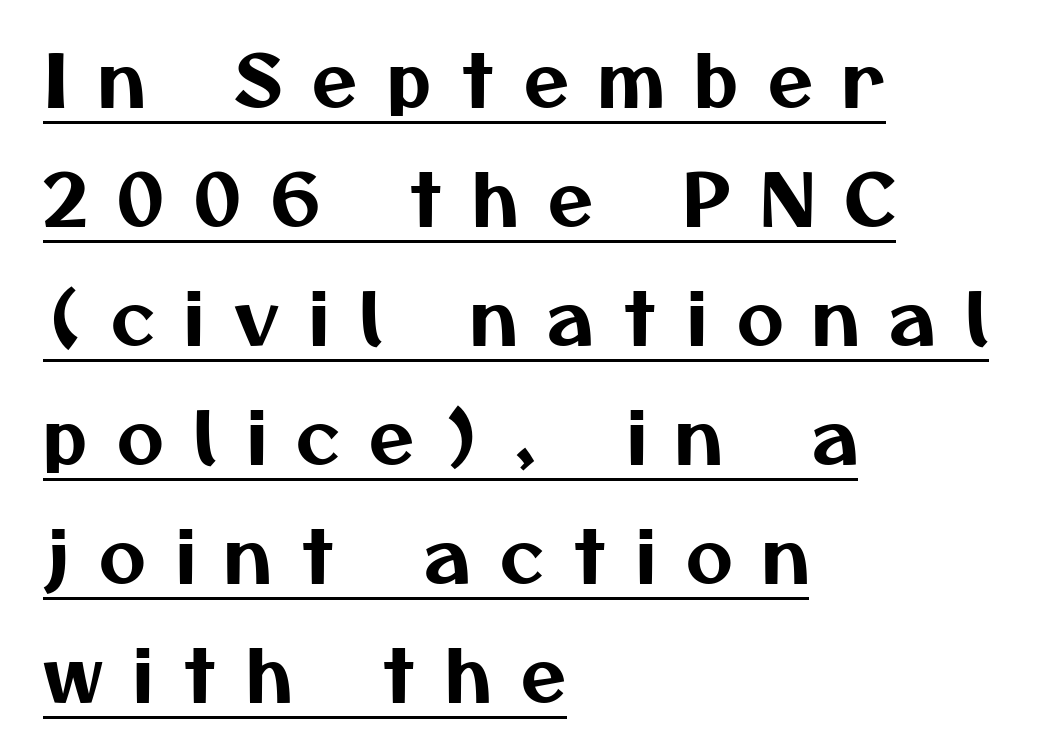
Q: Is the typeface a serif or a sans-serif typeface? A: Sans-serif.
Q: Is the text underlined? A: Yes.
Q: How is the paragraph aligned? A: Left-aligned.
Q: Is the spacing between letters normal or unusually wide? A: Unusually wide.
Q: Is the spacing between lines tight, normal or loose? A: Normal.
Q: Width (condensed, normal, or wide)? A: Normal.
Q: Stroke contrast? A: Medium.
Q: x-height? A: Medium.
Q: Monospaced? A: No.
